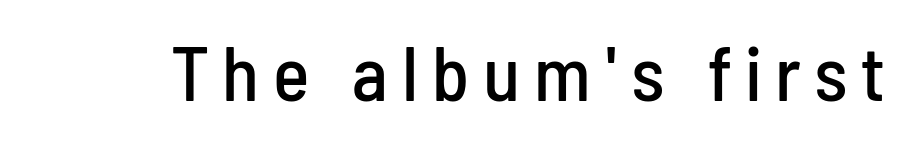
Q: Is the text italic (slanted)? A: No, it is upright.
Q: Is the typeface a serif or a sans-serif typeface? A: Sans-serif.
Q: Is the text underlined? A: No.
Q: Width (condensed, normal, or wide)? A: Condensed.
Q: Stroke contrast? A: Low.
Q: x-height? A: Medium.
Q: Monospaced? A: No.
